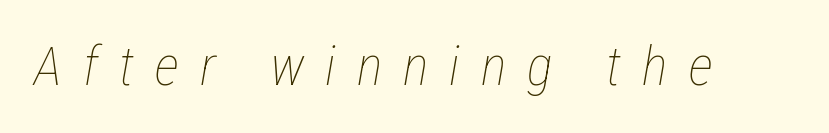
{"italic": "yes", "lean": "right", "slant_degrees": 12, "bold": "no", "weight": "thin", "width": "condensed", "stroke_contrast": "low", "x_height": "medium", "monospaced": "no", "underline": "no", "letter_spacing": "wide", "letter_spacing_em": 0.39, "glyph_px": 54}
